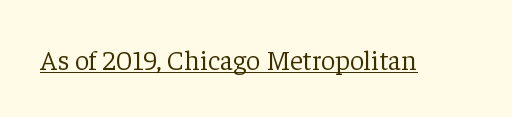
{"serif": "yes", "italic": "no", "bold": "no", "weight": "light", "width": "normal", "stroke_contrast": "low", "x_height": "medium", "monospaced": "no", "underline": "yes", "letter_spacing": "normal", "letter_spacing_em": 0.0, "glyph_px": 28}
